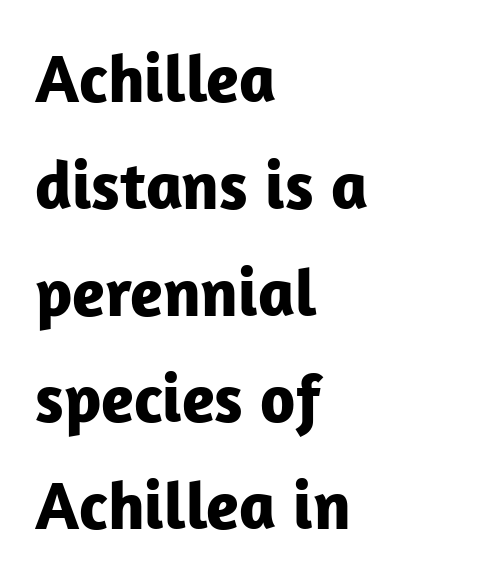
{"serif": "no", "italic": "no", "bold": "yes", "weight": "bold", "width": "normal", "stroke_contrast": "low", "x_height": "medium", "monospaced": "no", "underline": "no", "align": "left", "line_spacing": "normal", "line_spacing_ratio": 1.57, "letter_spacing": "normal", "letter_spacing_em": 0.0, "glyph_px": 68}
